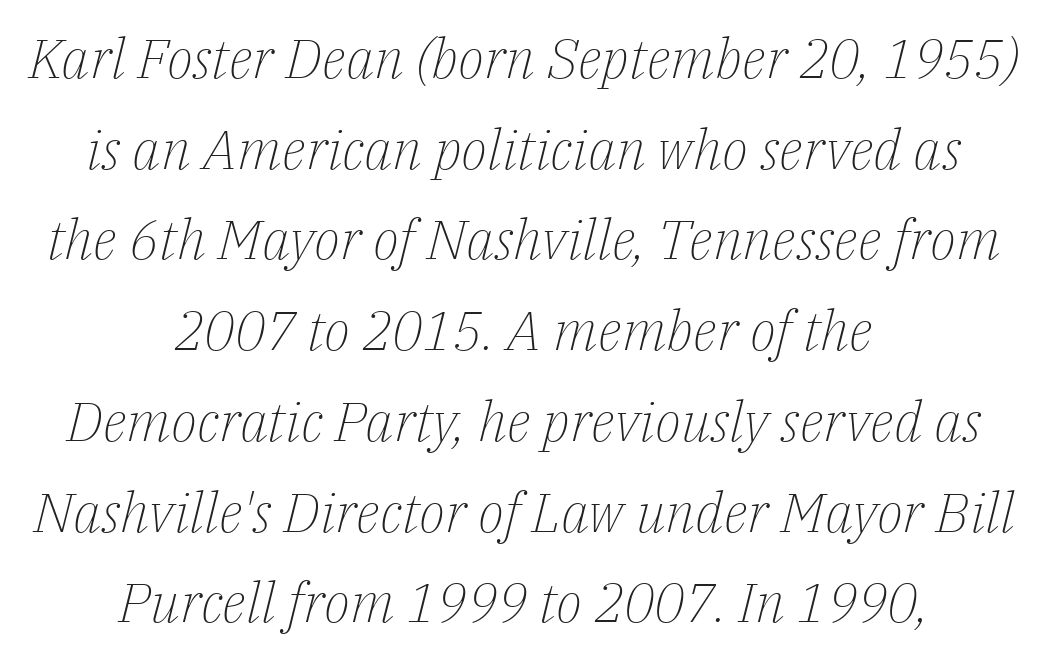
Q: Is the text bold? A: No.
Q: Is the text italic (slanted)? A: Yes, it leans right by about 14 degrees.
Q: Is the typeface a serif or a sans-serif typeface? A: Serif.
Q: Is the text underlined? A: No.
Q: How is the paragraph aligned? A: Centered.
Q: Is the spacing between letters normal or unusually wide? A: Normal.
Q: Is the spacing between lines tight, normal or loose? A: Normal.
Q: Width (condensed, normal, or wide)? A: Normal.
Q: Stroke contrast? A: Low.
Q: x-height? A: Medium.
Q: Monospaced? A: No.
